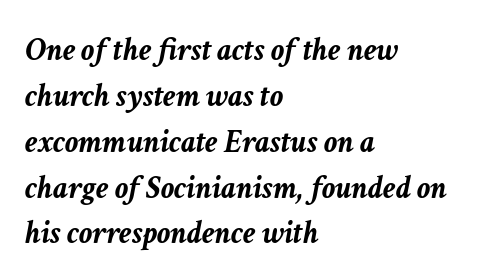
Descenders hang freely into open space. Here the designer chose a conventional face with non-uniform glyph widths. Chunky letters — that's bold for sure. The letters sit at their default tracking, neither squeezed nor spread.
